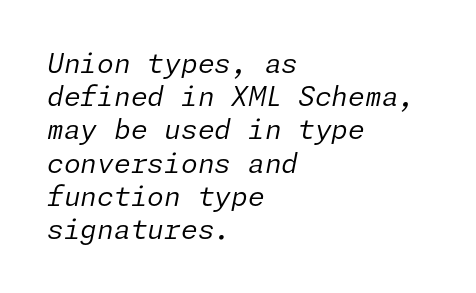
The text carries the slant typical of an italic or oblique font. Teacher's note: observe the even left margin — that is flush-left alignment. Bold? No — there's no thickening of the strokes. The foot of each line stays bare and open.
